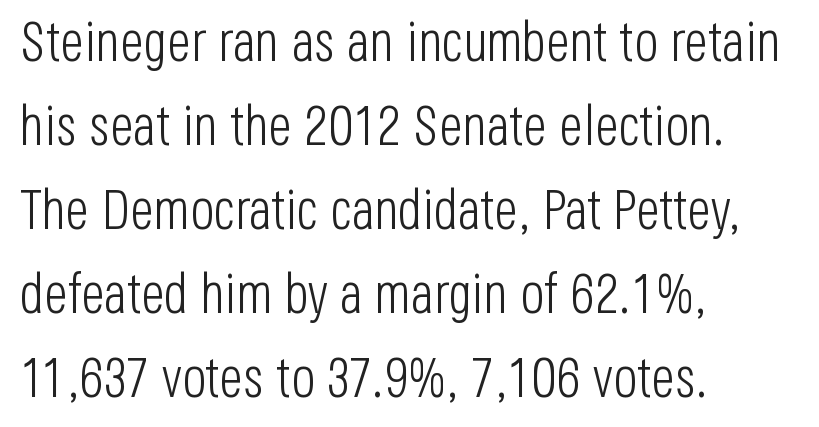
Q: Is the text bold? A: No.
Q: Is the text italic (slanted)? A: No, it is upright.
Q: Is the typeface a serif or a sans-serif typeface? A: Sans-serif.
Q: Is the text underlined? A: No.
Q: How is the paragraph aligned? A: Left-aligned.
Q: Is the spacing between letters normal or unusually wide? A: Normal.
Q: Is the spacing between lines tight, normal or loose? A: Normal.
Q: Width (condensed, normal, or wide)? A: Condensed.
Q: Stroke contrast? A: Low.
Q: x-height? A: Large.
Q: Monospaced? A: No.
